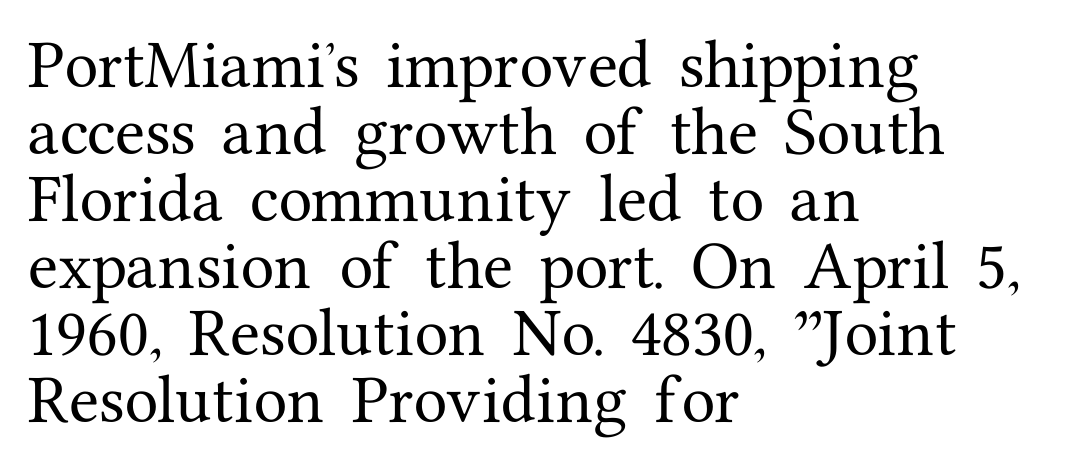
The image shows 55 px serif type, upright; set left-aligned, line spacing 1.22x, normal letter spacing, not underlined; medium stroke contrast and a medium x-height.
